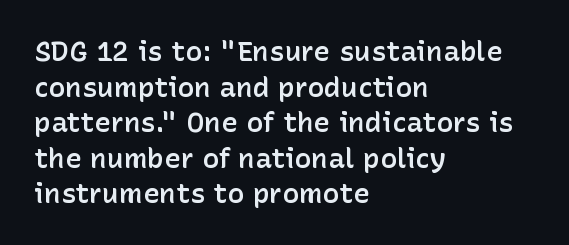
{"serif": "no", "italic": "no", "bold": "semi", "weight": "semibold", "width": "normal", "stroke_contrast": "low", "x_height": "medium", "monospaced": "no", "underline": "no", "align": "left", "line_spacing": "normal", "line_spacing_ratio": 1.27, "letter_spacing": "normal", "letter_spacing_em": 0.0, "glyph_px": 28}
